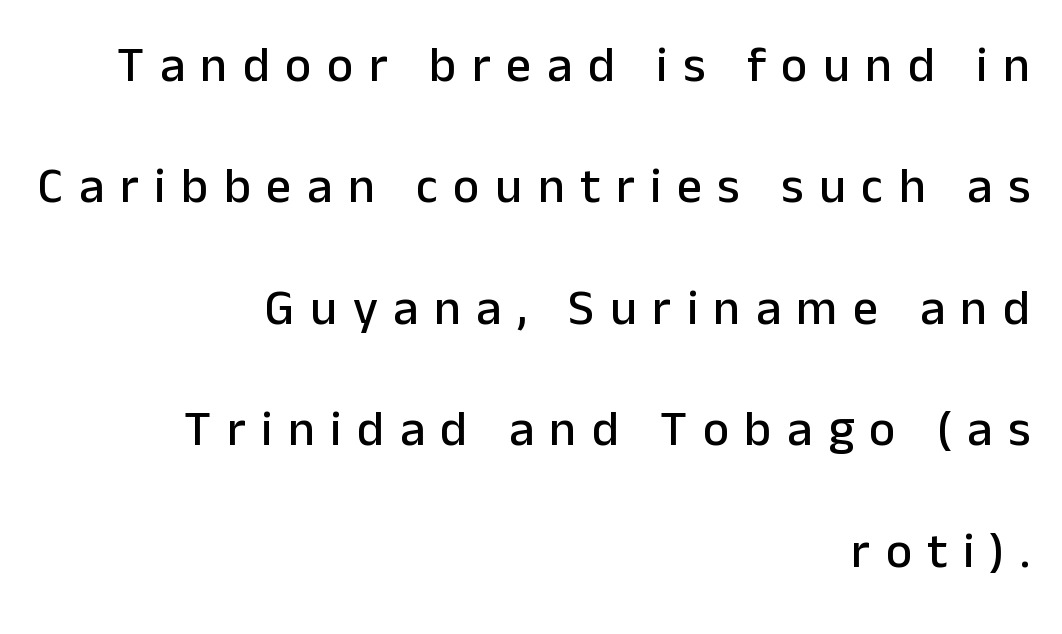
Leading: increased. Compared with typical body copy, the letter spacing here is much looser. The rag falls on the left side of this text block. Nobody drew a line under any word here.
